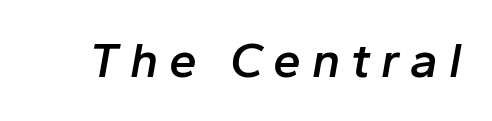
The image shows 50 px semibold type, italic (leaning right); set unusually wide letter spacing (+0.21 em), not underlined; low stroke contrast and a medium x-height.
